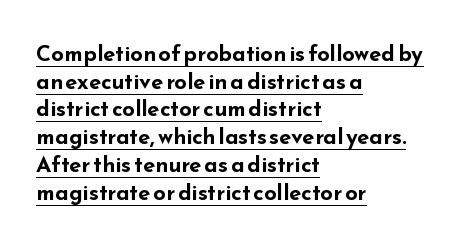
The image shows 22 px bold type, upright; set left-aligned, normal line spacing (1.26x), normal letter spacing, underlined.
